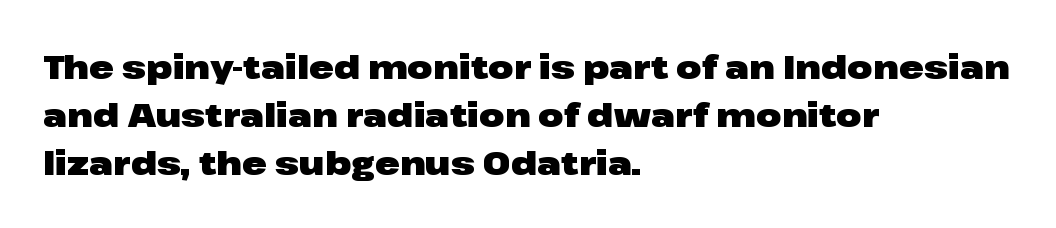
Q: Is the text bold? A: Yes.
Q: Is the text italic (slanted)? A: No, it is upright.
Q: Is the typeface a serif or a sans-serif typeface? A: Sans-serif.
Q: Is the text underlined? A: No.
Q: How is the paragraph aligned? A: Left-aligned.
Q: Is the spacing between letters normal or unusually wide? A: Normal.
Q: Is the spacing between lines tight, normal or loose? A: Normal.
Q: Width (condensed, normal, or wide)? A: Wide.
Q: Stroke contrast? A: Low.
Q: x-height? A: Medium.
Q: Monospaced? A: No.
